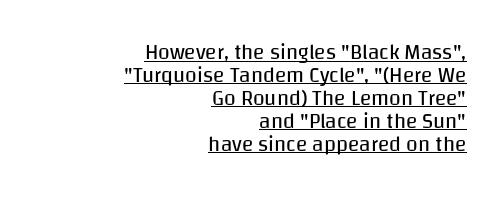
Q: Is the text bold? A: No.
Q: Is the text italic (slanted)? A: No, it is upright.
Q: Is the text underlined? A: Yes.
Q: How is the paragraph aligned? A: Right-aligned.
Q: Is the spacing between letters normal or unusually wide? A: Normal.
Q: Is the spacing between lines tight, normal or loose? A: Tight.
